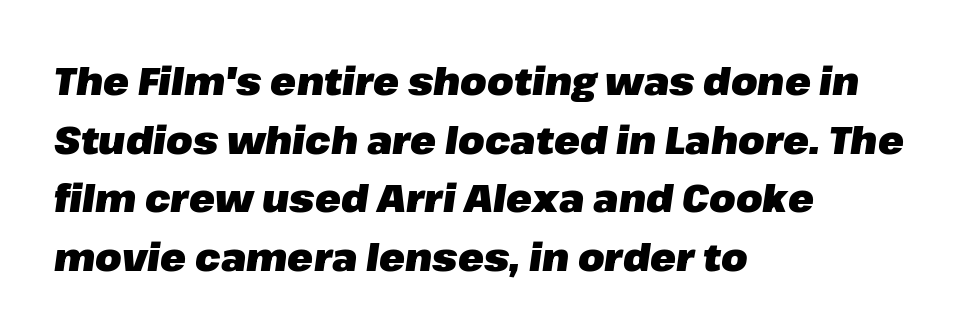
The image shows 38 px heavy type, italic (leaning right); set left-aligned, normal line spacing (1.54x), normal letter spacing, not underlined; low stroke contrast and a medium x-height.
